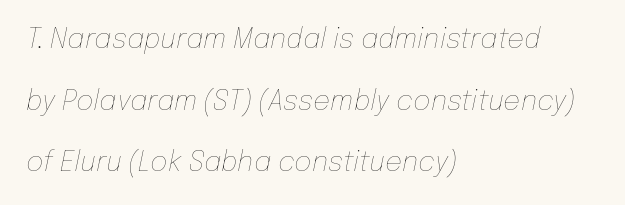
{"italic": "yes", "lean": "right", "slant_degrees": 12, "bold": "no", "underline": "no", "align": "left", "line_spacing": "loose", "line_spacing_ratio": 2.28, "letter_spacing": "normal", "letter_spacing_em": 0.0, "glyph_px": 27}
